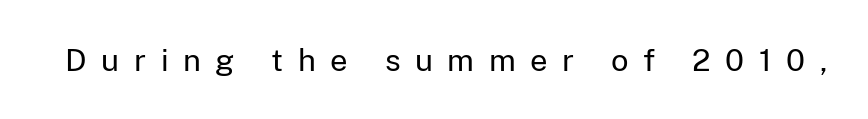
Q: Is the text bold? A: No.
Q: Is the text italic (slanted)? A: No, it is upright.
Q: Is the typeface a serif or a sans-serif typeface? A: Sans-serif.
Q: Is the text underlined? A: No.
Q: Is the spacing between letters normal or unusually wide? A: Unusually wide.
Q: Width (condensed, normal, or wide)? A: Normal.
Q: Stroke contrast? A: Low.
Q: x-height? A: Medium.
Q: Monospaced? A: No.
